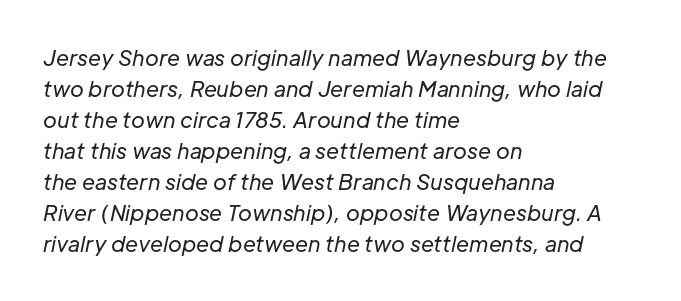
The image shows 21 px text type, italic (leaning right); set left-aligned, normal line spacing (1.48x), normal letter spacing, not underlined.
